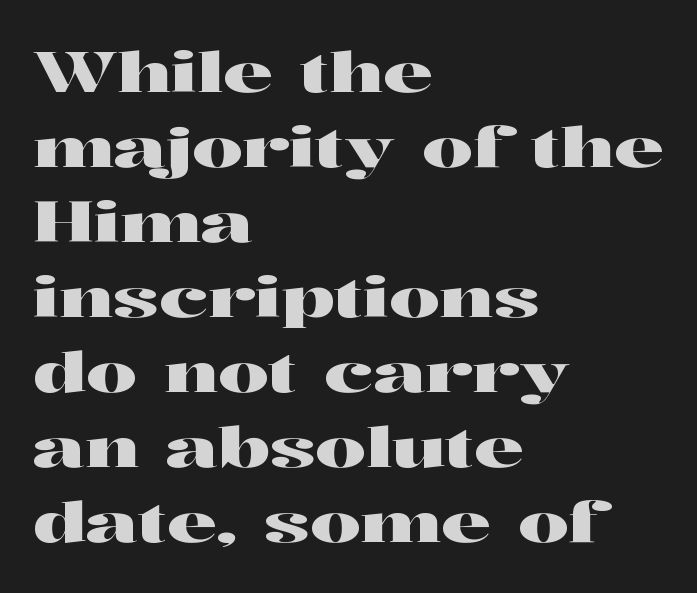
The image shows 56 px wide serif type, upright; set left-aligned, normal line spacing (1.34x), normal letter spacing, not underlined; high stroke contrast and a medium x-height.
